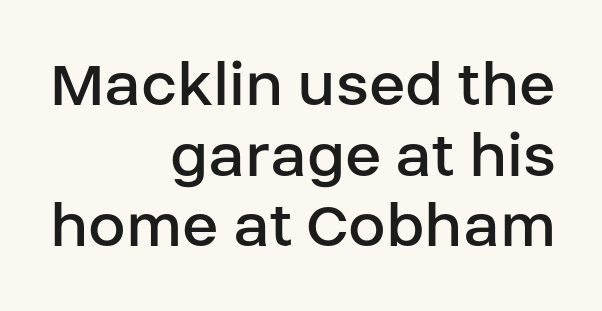
The image shows 68 px regular-weight sans-serif type, upright; set right-aligned, tight line spacing (1.04x), normal letter spacing, not underlined; low stroke contrast and a large x-height.
